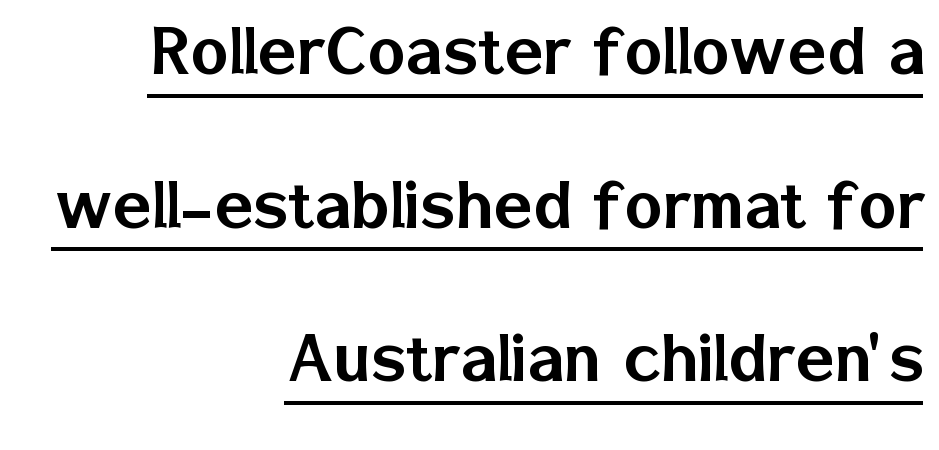
{"serif": "no", "italic": "no", "width": "normal", "stroke_contrast": "low", "x_height": "medium", "monospaced": "no", "underline": "yes", "align": "right", "line_spacing": "loose", "line_spacing_ratio": 1.92, "letter_spacing": "normal", "letter_spacing_em": 0.0, "glyph_px": 80}
